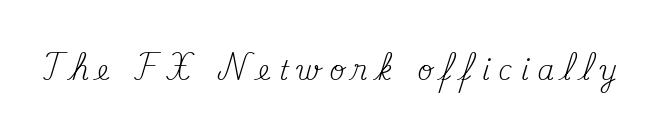
{"bold": "no", "underline": "no", "letter_spacing": "wide", "letter_spacing_em": 0.34, "glyph_px": 26}
